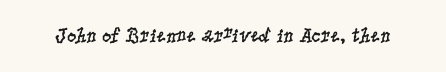
The image shows 21 px text type; set normal letter spacing, not underlined.
